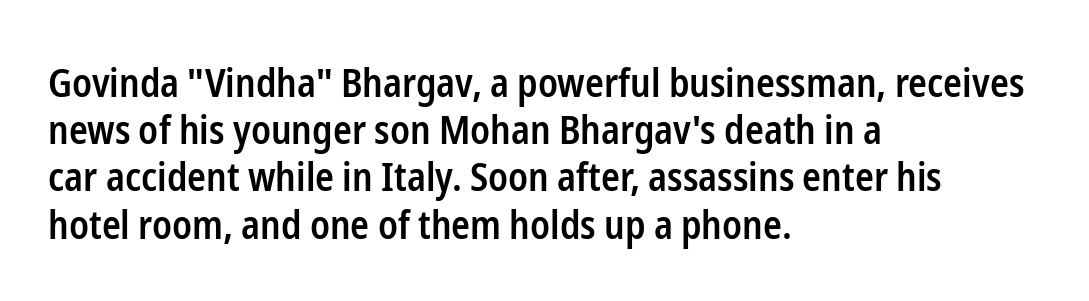
The glyphs have the mass of a demibold cut, below bold. Posture: vertical. Default kerning and tracking; the words read as compact shapes. Proportional: the letters do not fall into vertical columns.
